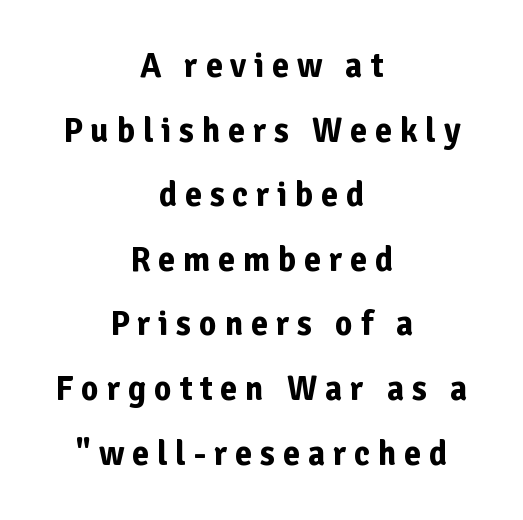
{"serif": "no", "italic": "no", "bold": "yes", "weight": "bold", "width": "normal", "stroke_contrast": "low", "x_height": "medium", "monospaced": "no", "underline": "no", "align": "center", "line_spacing": "loose", "line_spacing_ratio": 1.9, "letter_spacing": "wide", "letter_spacing_em": 0.23, "glyph_px": 34}
